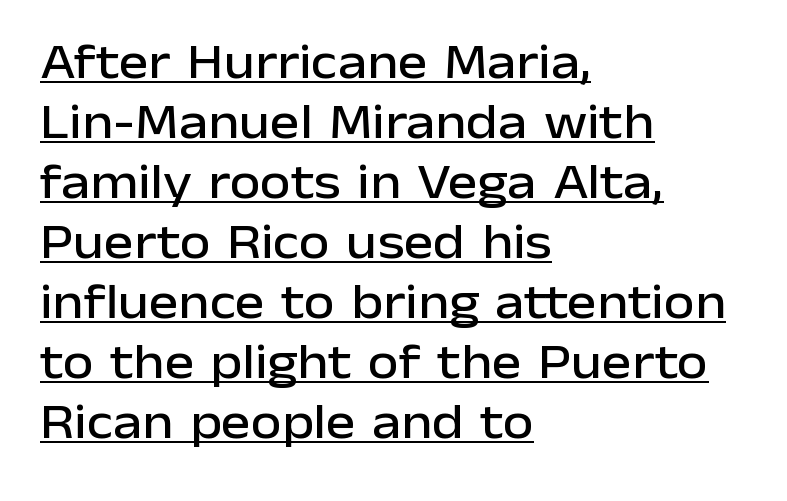
Each letter keeps its own natural width here, so spacing adapts to shape. The line texture is even and compact thanks to regular tracking. The glyphs in this specimen are sans serif. The glyphs are accompanied by a horizontal stroke just below them. Notice how the stems are strictly vertical — no italics here.
